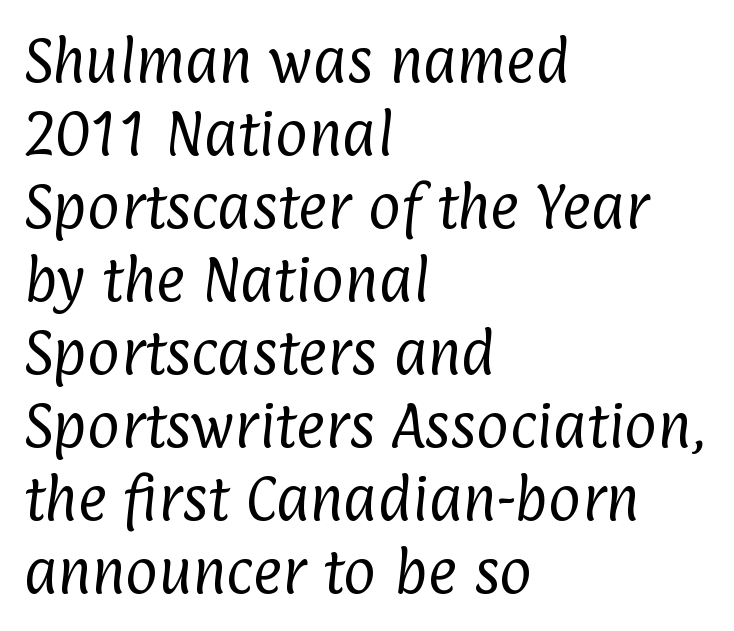
Do the characters align in a grid? No, the font is proportional. Compared with typical body copy, the letter spacing here is the same. The designer went with a sans here, leaving each stem footless. Each line starts at the same left margin while the right side varies.
